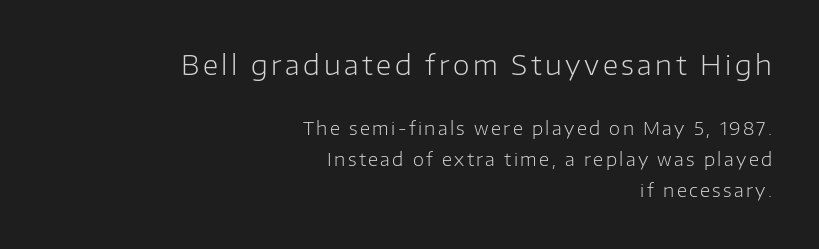
On a weight scale, this lands at 450 or below. These lines were composed using upright roman letters. This rendering features lettering with no underline. Bigger letters appear in the top chunk; the bottom chunk is reduced. These lines stack with their right ends in a neat column.
